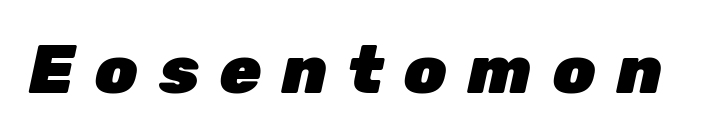
The image shows 68 px heavy type, italic (leaning right); set unusually wide letter spacing (+0.3 em), not underlined; low stroke contrast and a medium x-height.
